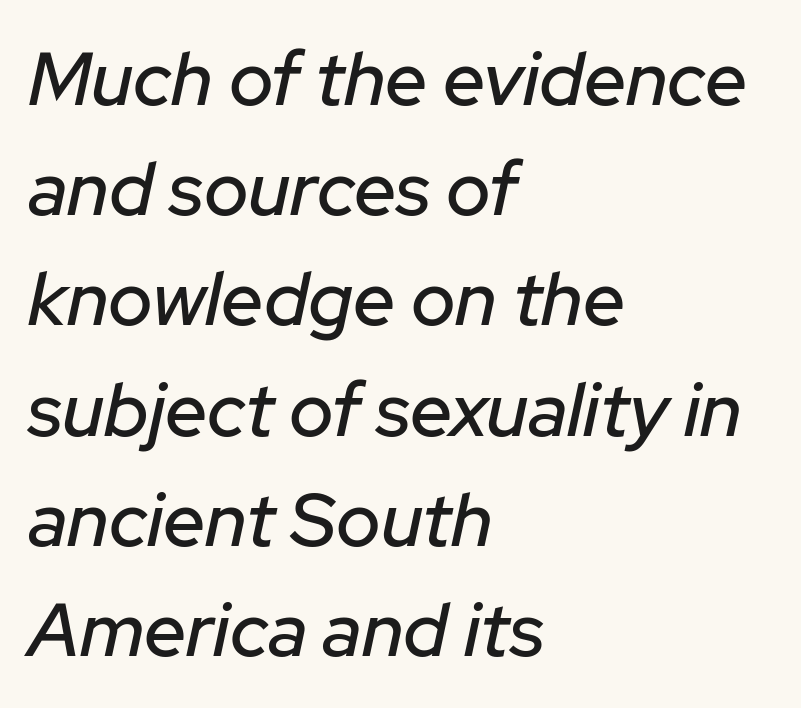
{"italic": "yes", "lean": "right", "slant_degrees": 12, "width": "normal", "stroke_contrast": "low", "x_height": "medium", "monospaced": "no", "underline": "no", "align": "left", "line_spacing": "normal", "line_spacing_ratio": 1.47, "letter_spacing": "normal", "letter_spacing_em": 0.0, "glyph_px": 75}
